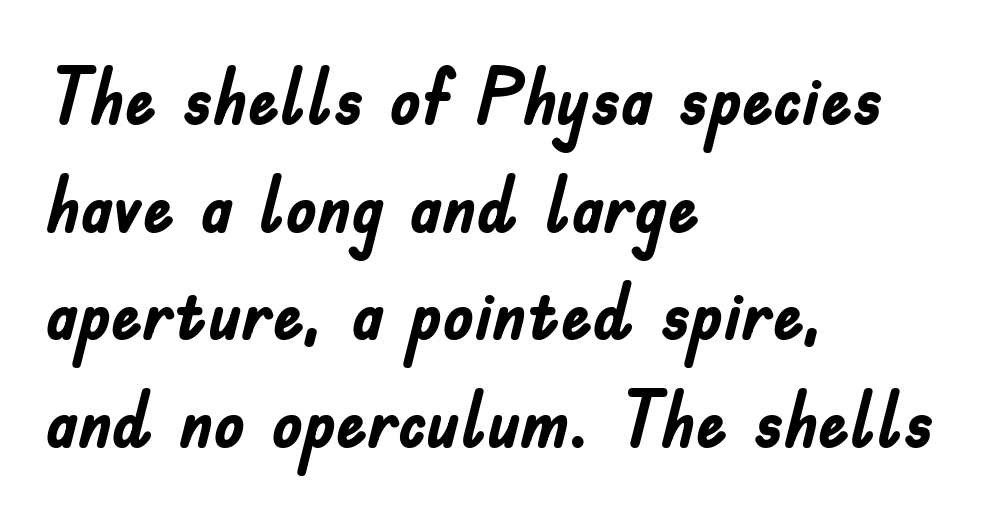
In CSS terms this would be text-align: left. Notice how thick the strokes are: this is what a full bold looks like. The letters sit at their default tracking, neither squeezed nor spread.
